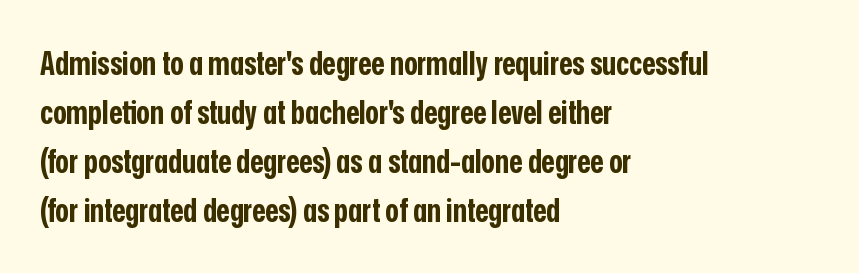
The rendering shows plain stroke endings on the letterforms — a sans-serif design. Each row of text sits above clean, open space. You'd pick this weight for a headline — it's a proper bold. Posture: vertical. Typeset ragged right — the left edge is the straight one. The passage shown is typed in a proportional face where columns would drift.
